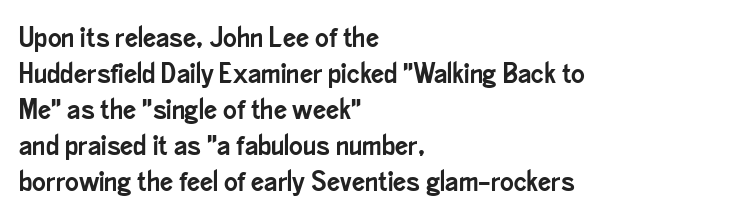
The face used here is proportionally spaced, like ordinary book or web type. Posture: vertical. What stands out about the letter spacing? Nothing — it is the standard amount. Anything drawn beneath the words? Only blank space. In terms of letterform style, serifs are entirely absent.
